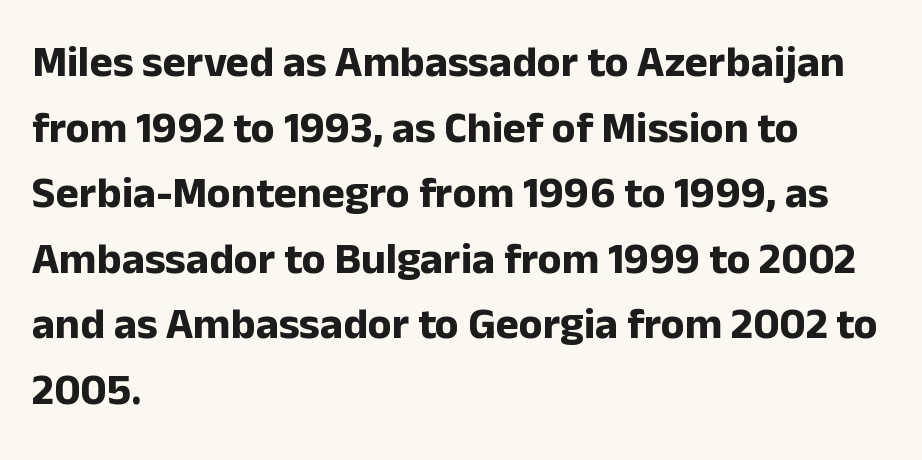
Q: Is the text bold? A: Yes.
Q: Is the text italic (slanted)? A: No, it is upright.
Q: Is the typeface a serif or a sans-serif typeface? A: Sans-serif.
Q: Is the text underlined? A: No.
Q: How is the paragraph aligned? A: Left-aligned.
Q: Is the spacing between letters normal or unusually wide? A: Normal.
Q: Is the spacing between lines tight, normal or loose? A: Normal.
Q: Width (condensed, normal, or wide)? A: Normal.
Q: Stroke contrast? A: Low.
Q: x-height? A: Medium.
Q: Monospaced? A: No.
